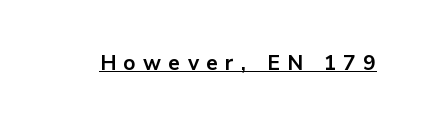
The image shows 21 px bold type, upright; set unusually wide letter spacing (+0.35 em), underlined.
